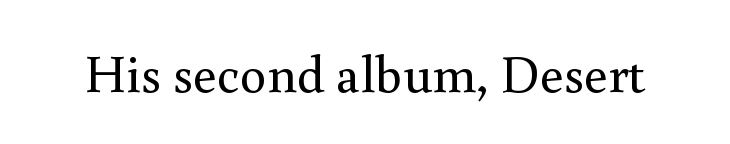
{"serif": "yes", "italic": "no", "bold": "no", "weight": "regular", "width": "normal", "stroke_contrast": "medium", "x_height": "small", "monospaced": "no", "underline": "no", "letter_spacing": "normal", "letter_spacing_em": 0.0, "glyph_px": 53}
